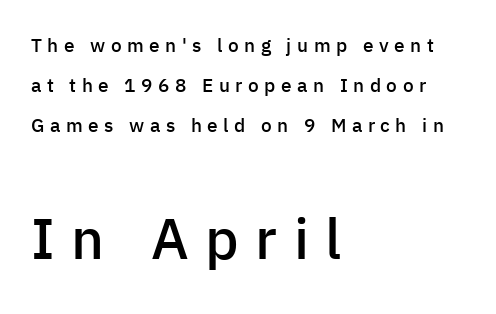
Q: Is the text bold? A: Semi-bold.
Q: Is the text italic (slanted)? A: No, it is upright.
Q: Is the typeface a serif or a sans-serif typeface? A: Sans-serif.
Q: Is the text underlined? A: No.
Q: How is the paragraph aligned? A: Left-aligned.
Q: Is the spacing between letters normal or unusually wide? A: Unusually wide.
Q: Is the spacing between lines tight, normal or loose? A: Loose.
Q: Which block of text is set in a larger size, the first (top) or the second (bottom)? A: The second (bottom) one.
Q: Width (condensed, normal, or wide)? A: Normal.
Q: Stroke contrast? A: Low.
Q: x-height? A: Medium.
Q: Monospaced? A: No.
